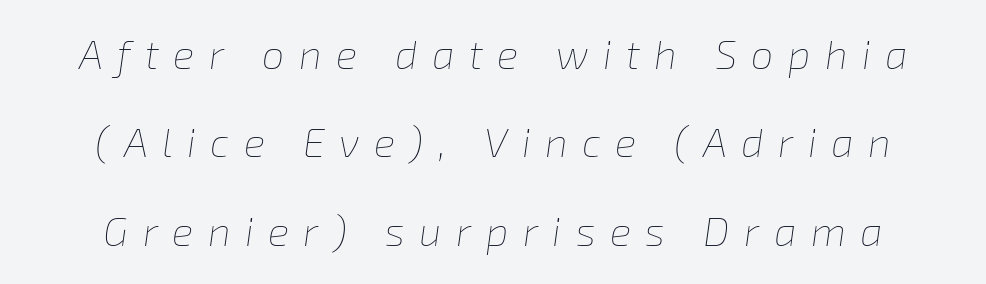
The image shows 40 px thin type, italic (leaning right); set loose line spacing (2.21x), unusually wide letter spacing (+0.36 em), not underlined; low stroke contrast and a medium x-height.
